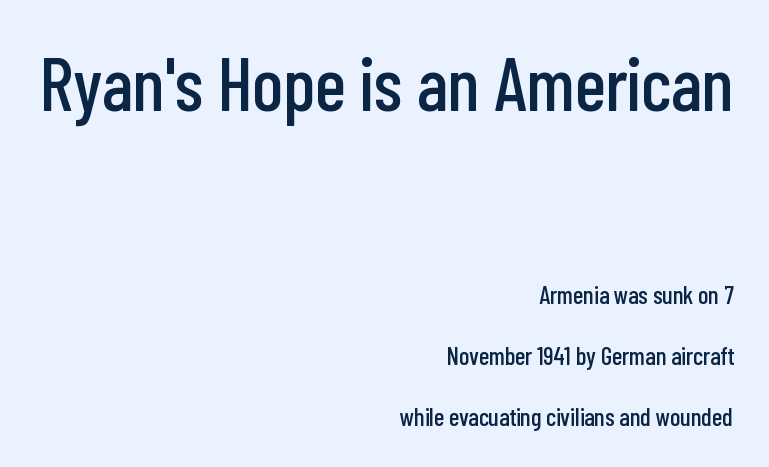
Q: Is the text italic (slanted)? A: No, it is upright.
Q: Is the typeface a serif or a sans-serif typeface? A: Sans-serif.
Q: Is the text underlined? A: No.
Q: How is the paragraph aligned? A: Right-aligned.
Q: Is the spacing between letters normal or unusually wide? A: Normal.
Q: Is the spacing between lines tight, normal or loose? A: Loose.
Q: Which block of text is set in a larger size, the first (top) or the second (bottom)? A: The first (top) one.
Q: Width (condensed, normal, or wide)? A: Condensed.
Q: Stroke contrast? A: Low.
Q: x-height? A: Medium.
Q: Monospaced? A: No.
